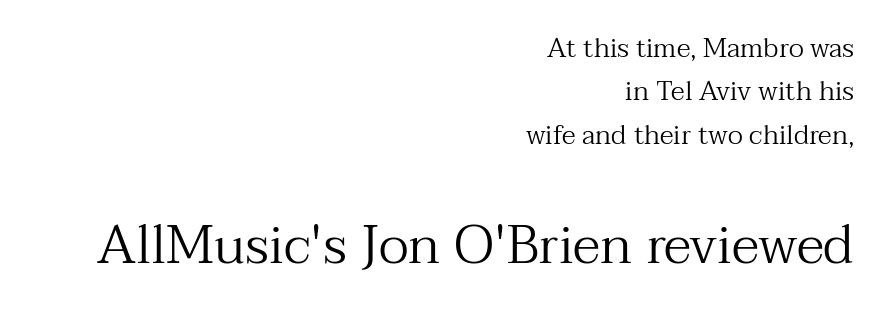
The emphasis by scale lands on block number two, below. No word sits above an underline. Notice how descenders clear the ascenders below comfortably — that's standard leading. This sample uses plain, unmodified letter spacing.
